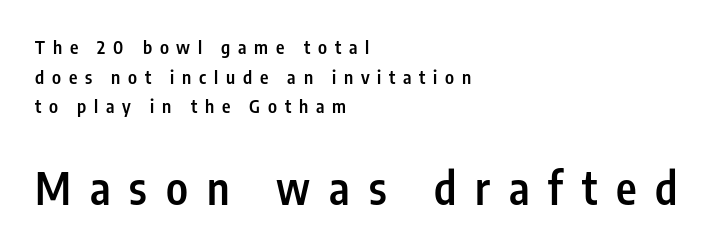
Q: Is the text bold? A: Semi-bold.
Q: Is the text italic (slanted)? A: No, it is upright.
Q: Is the typeface a serif or a sans-serif typeface? A: Sans-serif.
Q: Is the text underlined? A: No.
Q: How is the paragraph aligned? A: Left-aligned.
Q: Is the spacing between letters normal or unusually wide? A: Unusually wide.
Q: Is the spacing between lines tight, normal or loose? A: Normal.
Q: Which block of text is set in a larger size, the first (top) or the second (bottom)? A: The second (bottom) one.
Q: Width (condensed, normal, or wide)? A: Condensed.
Q: Stroke contrast? A: Low.
Q: x-height? A: Medium.
Q: Monospaced? A: No.
